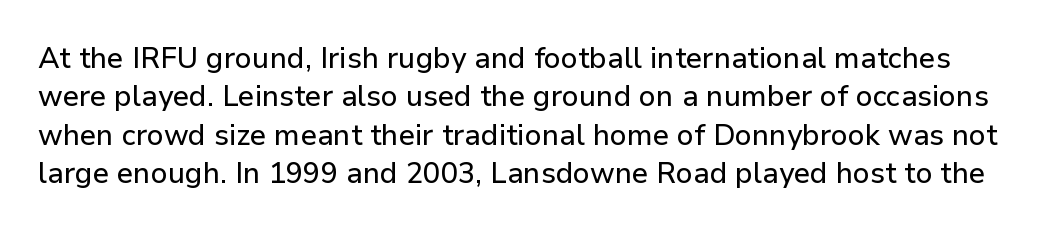
{"serif": "no", "italic": "no", "width": "normal", "stroke_contrast": "low", "x_height": "medium", "monospaced": "no", "underline": "no", "line_spacing": "normal", "line_spacing_ratio": 1.32, "letter_spacing": "normal", "letter_spacing_em": 0.0, "glyph_px": 29}
